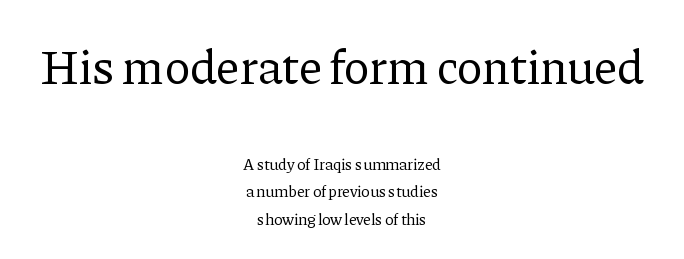
If you squint, the top block still reads clearly — it's the larger of the two. Between one letter and the next there's only the usual sliver of space. Italic? Not at all — the glyphs are vertical. Check the space under the baseline: it is left empty. Layout note: lines centered.
